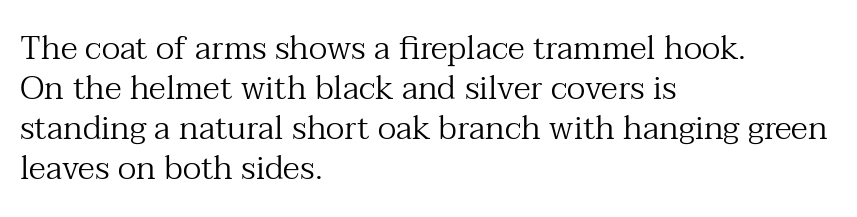
Q: Is the text bold? A: No.
Q: Is the text italic (slanted)? A: No, it is upright.
Q: Is the typeface a serif or a sans-serif typeface? A: Serif.
Q: Is the text underlined? A: No.
Q: How is the paragraph aligned? A: Left-aligned.
Q: Is the spacing between letters normal or unusually wide? A: Normal.
Q: Width (condensed, normal, or wide)? A: Normal.
Q: Stroke contrast? A: Medium.
Q: x-height? A: Medium.
Q: Monospaced? A: No.
